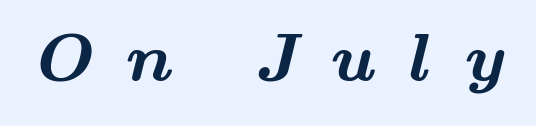
Q: Is the text bold? A: Yes.
Q: Is the typeface a serif or a sans-serif typeface? A: Serif.
Q: Is the text underlined? A: No.
Q: Is the spacing between letters normal or unusually wide? A: Unusually wide.
Q: Width (condensed, normal, or wide)? A: Wide.
Q: Stroke contrast? A: Medium.
Q: x-height? A: Small.
Q: Monospaced? A: No.
